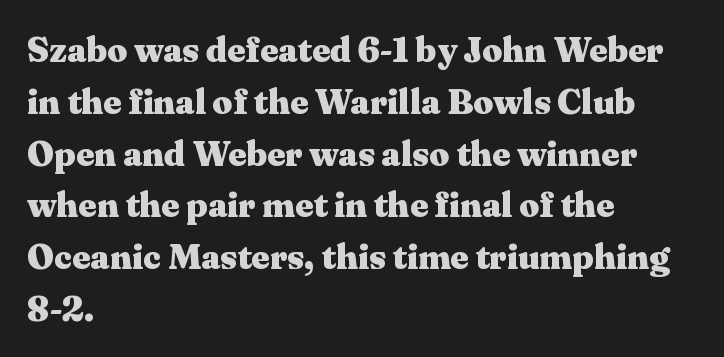
Q: Is the text bold? A: Yes.
Q: Is the text italic (slanted)? A: No, it is upright.
Q: Is the typeface a serif or a sans-serif typeface? A: Serif.
Q: Is the text underlined? A: No.
Q: How is the paragraph aligned? A: Left-aligned.
Q: Is the spacing between letters normal or unusually wide? A: Normal.
Q: Is the spacing between lines tight, normal or loose? A: Normal.
Q: Width (condensed, normal, or wide)? A: Wide.
Q: Stroke contrast? A: Medium.
Q: x-height? A: Medium.
Q: Monospaced? A: No.
